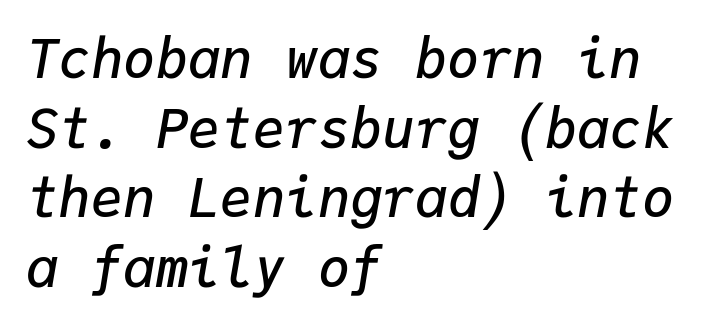
Q: Is the text bold? A: Semi-bold.
Q: Is the text italic (slanted)? A: Yes, it leans right by about 9 degrees.
Q: Is the text underlined? A: No.
Q: How is the paragraph aligned? A: Left-aligned.
Q: Is the spacing between letters normal or unusually wide? A: Normal.
Q: Is the spacing between lines tight, normal or loose? A: Normal.
Q: Width (condensed, normal, or wide)? A: Normal.
Q: Stroke contrast? A: Low.
Q: x-height? A: Medium.
Q: Monospaced? A: Yes.
